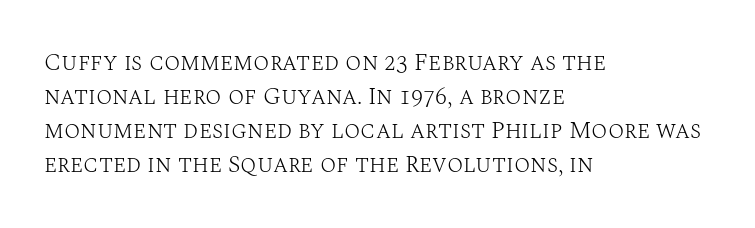
Q: Is the text bold? A: No.
Q: Is the text italic (slanted)? A: No, it is upright.
Q: Is the text underlined? A: No.
Q: How is the paragraph aligned? A: Left-aligned.
Q: Is the spacing between letters normal or unusually wide? A: Normal.
Q: Is the spacing between lines tight, normal or loose? A: Normal.
